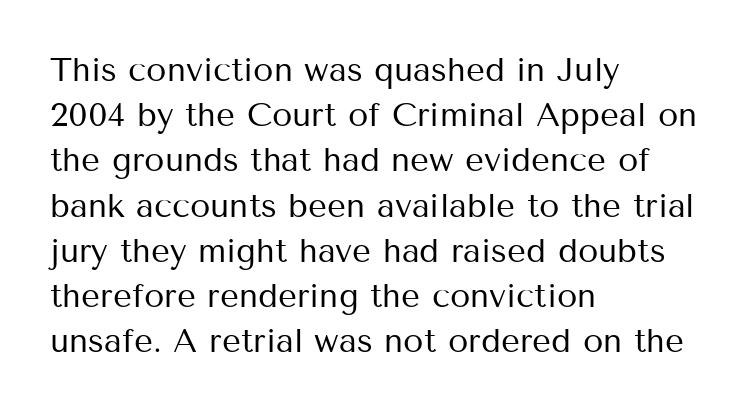
Q: Is the text bold? A: No.
Q: Is the text italic (slanted)? A: No, it is upright.
Q: Is the typeface a serif or a sans-serif typeface? A: Sans-serif.
Q: Is the text underlined? A: No.
Q: How is the paragraph aligned? A: Left-aligned.
Q: Is the spacing between letters normal or unusually wide? A: Normal.
Q: Is the spacing between lines tight, normal or loose? A: Normal.
Q: Width (condensed, normal, or wide)? A: Normal.
Q: Stroke contrast? A: Medium.
Q: x-height? A: Medium.
Q: Monospaced? A: No.
